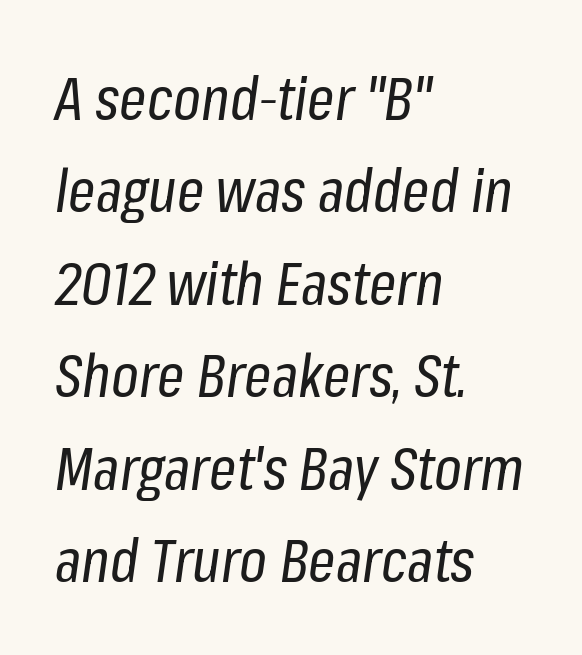
The image shows 60 px regular-weight, condensed type, italic (leaning right); set left-aligned, normal line spacing (1.54x), normal letter spacing, not underlined; low stroke contrast and a medium x-height.
